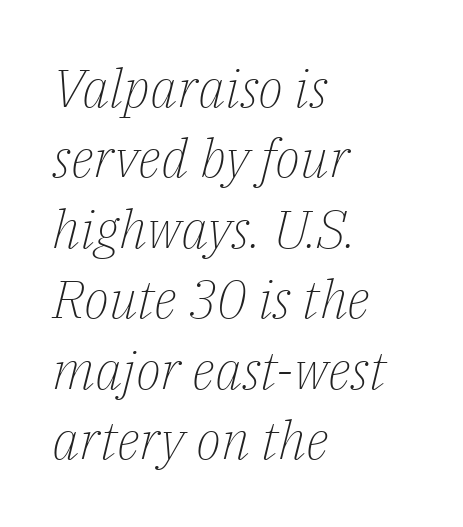
The image shows 53 px light serif type, italic (leaning right); set left-aligned, normal line spacing (1.33x), normal letter spacing, not underlined; low stroke contrast and a medium x-height.
